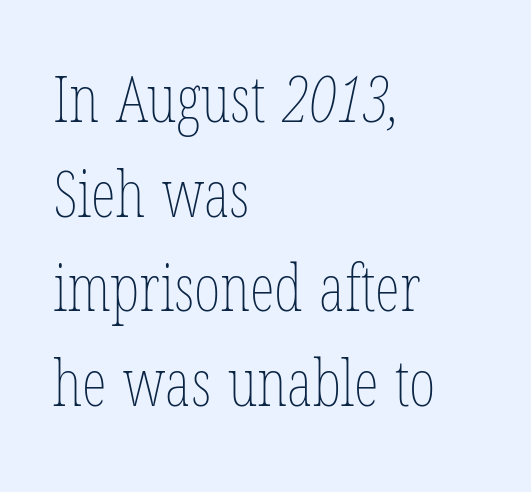
{"bold": "no", "weight": "thin", "width": "condensed", "stroke_contrast": "low", "x_height": "medium", "monospaced": "no", "underline": "no", "align": "left", "line_spacing": "normal", "line_spacing_ratio": 1.48, "letter_spacing": "normal", "letter_spacing_em": 0.0, "glyph_px": 64}
